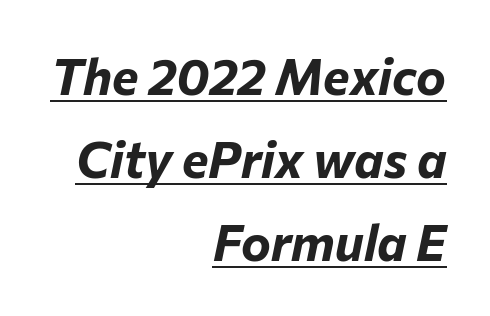
The image shows 50 px bold type, italic (leaning right); set right-aligned, normal line spacing (1.66x), normal letter spacing, underlined; low stroke contrast and a medium x-height.
